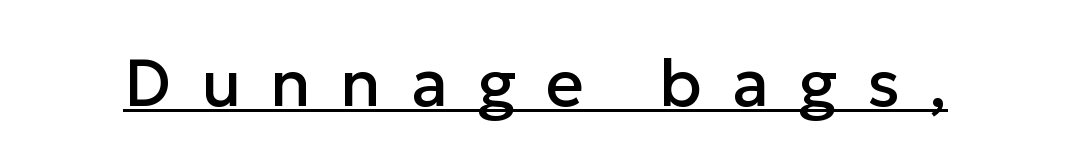
Character widths vary here, with narrow letters taking less room than wide ones. Notice how a bar underscores the lettering throughout. Display-style spreading of the glyphs; the letterfit is very open. It's the straight-up-and-down kind of type. The rendering shows plain stroke endings on the letterforms — a sans-serif design.
